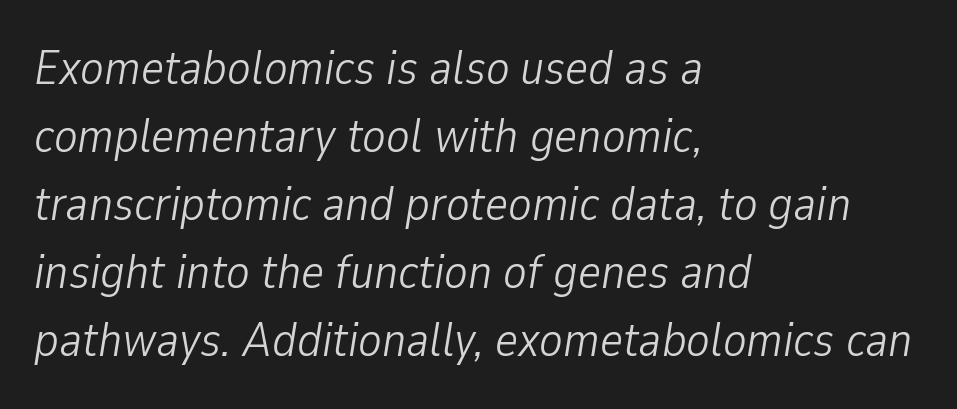
Q: Is the text bold? A: No.
Q: Is the text italic (slanted)? A: Yes, it leans right by about 9 degrees.
Q: Is the text underlined? A: No.
Q: How is the paragraph aligned? A: Left-aligned.
Q: Is the spacing between letters normal or unusually wide? A: Normal.
Q: Is the spacing between lines tight, normal or loose? A: Normal.
Q: Width (condensed, normal, or wide)? A: Condensed.
Q: Stroke contrast? A: Low.
Q: x-height? A: Medium.
Q: Monospaced? A: No.
